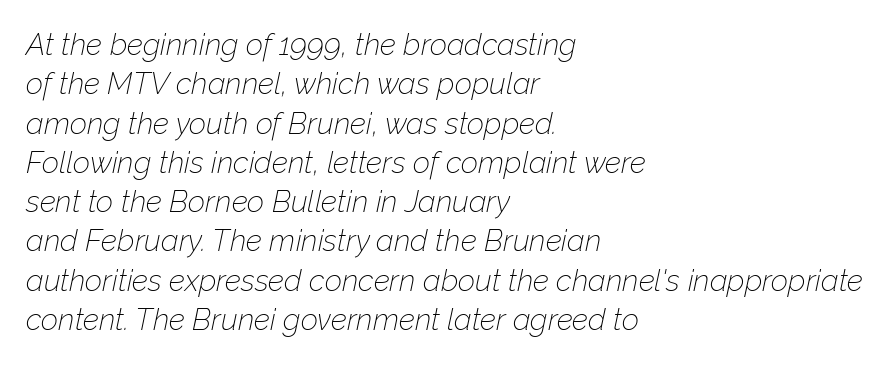
Q: Is the text bold? A: No.
Q: Is the text italic (slanted)? A: Yes, it leans right by about 12 degrees.
Q: Is the text underlined? A: No.
Q: How is the paragraph aligned? A: Left-aligned.
Q: Is the spacing between letters normal or unusually wide? A: Normal.
Q: Is the spacing between lines tight, normal or loose? A: Normal.
Q: Width (condensed, normal, or wide)? A: Normal.
Q: Stroke contrast? A: Low.
Q: x-height? A: Medium.
Q: Monospaced? A: No.
